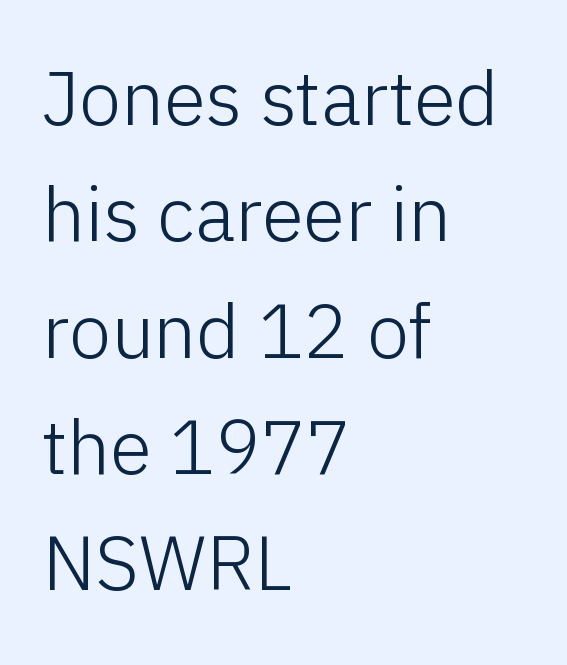
The image shows 76 px light sans-serif type, upright; set left-aligned, normal line spacing (1.53x), normal letter spacing, not underlined; low stroke contrast and a medium x-height.
